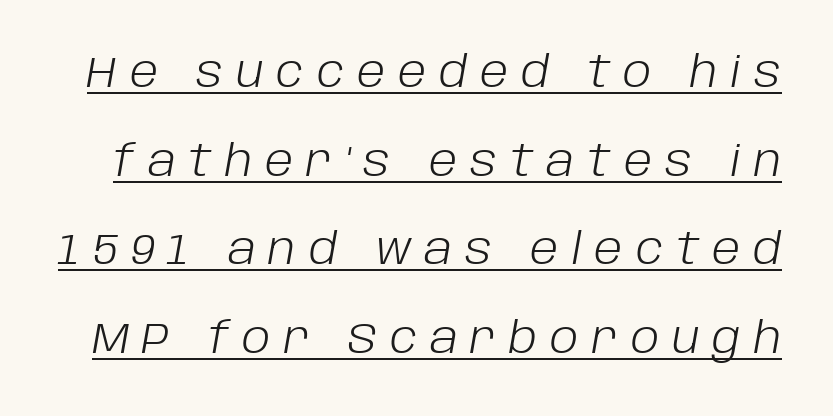
The image shows 43 px light type, italic (leaning right); set loose line spacing (2.06x), unusually wide letter spacing (+0.3 em), underlined; low stroke contrast and a large x-height.
